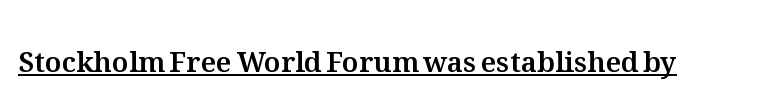
The image shows 28 px text type, upright; set normal letter spacing, underlined; medium stroke contrast and a medium x-height.
